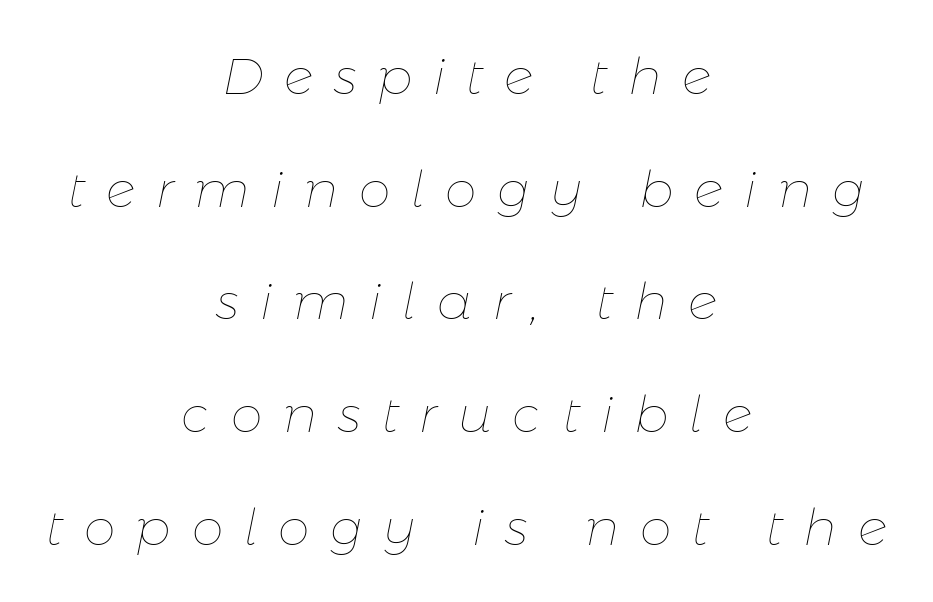
{"italic": "yes", "lean": "right", "slant_degrees": 11, "bold": "no", "weight": "thin", "width": "normal", "stroke_contrast": "low", "x_height": "medium", "monospaced": "no", "underline": "no", "align": "center", "line_spacing": "loose", "line_spacing_ratio": 2.21, "letter_spacing": "wide", "letter_spacing_em": 0.41, "glyph_px": 51}
